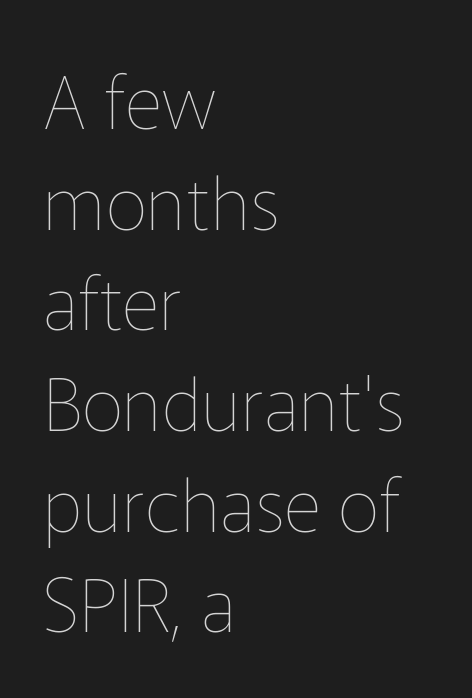
Glance below the letters and you will spot only blank space. Every character sits straight up, as roman type does. Stems and bowls with no extra thickness — not bold. A student would call this left alignment; a typographer would say flush left, rag right. Each letter keeps its own natural width here, so spacing adapts to shape. Vertical spacing — default.
